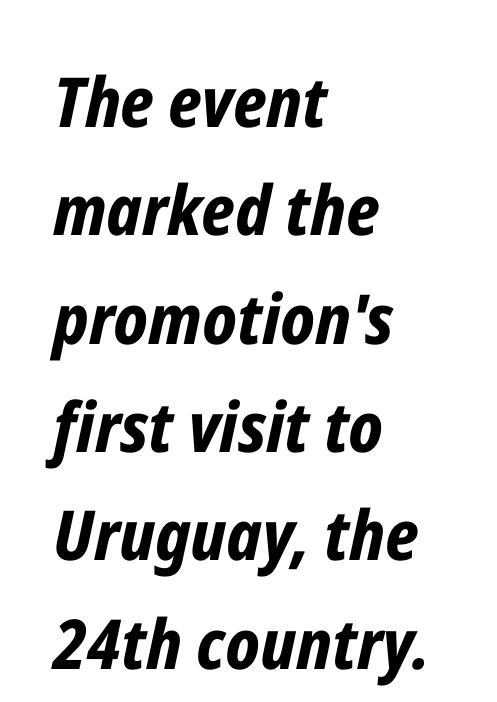
{"italic": "yes", "lean": "right", "slant_degrees": 12, "bold": "yes", "weight": "bold", "width": "condensed", "stroke_contrast": "low", "x_height": "medium", "monospaced": "no", "underline": "no", "align": "left", "line_spacing": "normal", "line_spacing_ratio": 1.57, "letter_spacing": "normal", "letter_spacing_em": 0.0, "glyph_px": 69}
